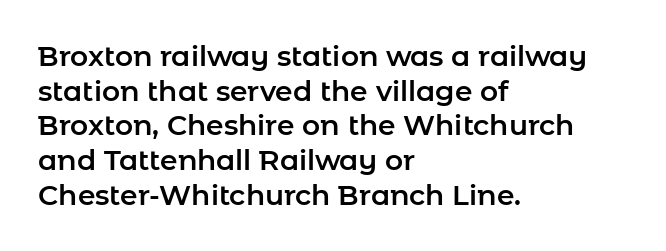
Q: Is the text italic (slanted)? A: No, it is upright.
Q: Is the typeface a serif or a sans-serif typeface? A: Sans-serif.
Q: Is the text underlined? A: No.
Q: How is the paragraph aligned? A: Left-aligned.
Q: Is the spacing between letters normal or unusually wide? A: Normal.
Q: Width (condensed, normal, or wide)? A: Normal.
Q: Stroke contrast? A: Low.
Q: x-height? A: Medium.
Q: Monospaced? A: No.
